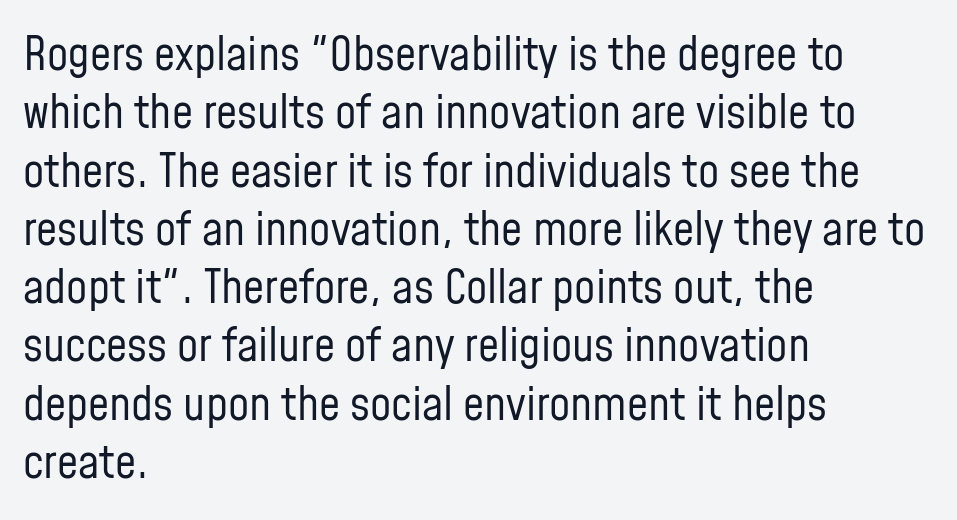
{"serif": "no", "italic": "no", "bold": "no", "weight": "regular", "width": "condensed", "stroke_contrast": "low", "x_height": "medium", "monospaced": "no", "underline": "no", "align": "left", "line_spacing_ratio": 1.24, "letter_spacing": "normal", "letter_spacing_em": 0.0, "glyph_px": 47}
